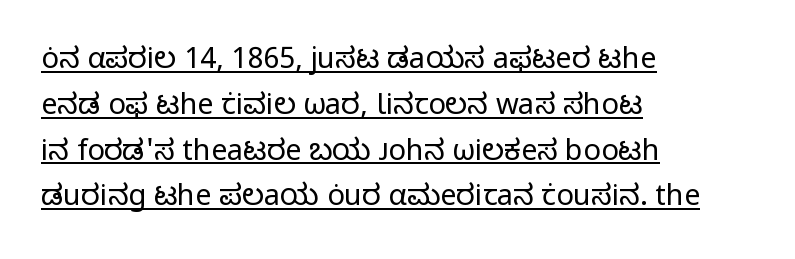
Q: Is the text bold? A: No.
Q: Is the text italic (slanted)? A: No, it is upright.
Q: Is the typeface a serif or a sans-serif typeface? A: Sans-serif.
Q: Is the text underlined? A: Yes.
Q: How is the paragraph aligned? A: Left-aligned.
Q: Is the spacing between letters normal or unusually wide? A: Normal.
Q: Is the spacing between lines tight, normal or loose? A: Normal.
Q: Width (condensed, normal, or wide)? A: Normal.
Q: Stroke contrast? A: Low.
Q: x-height? A: Medium.
Q: Monospaced? A: No.
